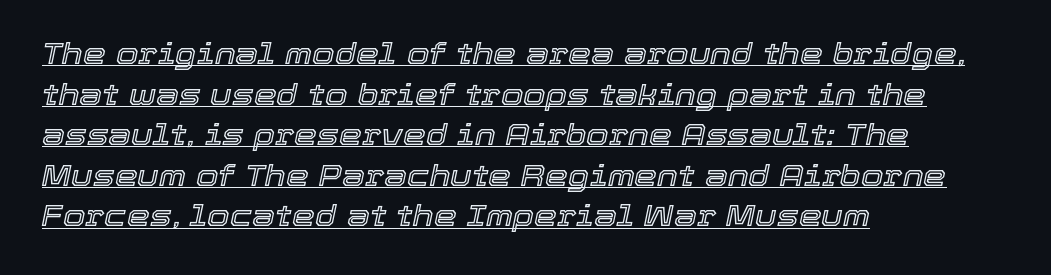
{"italic": "yes", "lean": "right", "slant_degrees": 12, "width": "normal", "x_height": "medium", "monospaced": "no", "underline": "yes", "align": "left", "line_spacing": "normal", "line_spacing_ratio": 1.4, "letter_spacing": "normal", "letter_spacing_em": 0.0, "glyph_px": 29}
